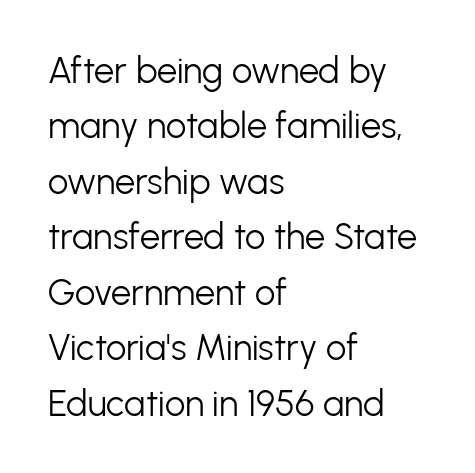
{"serif": "no", "italic": "no", "bold": "no", "weight": "light", "width": "normal", "stroke_contrast": "low", "x_height": "medium", "monospaced": "no", "underline": "no", "align": "left", "line_spacing": "normal", "line_spacing_ratio": 1.54, "letter_spacing": "normal", "letter_spacing_em": 0.0, "glyph_px": 36}
